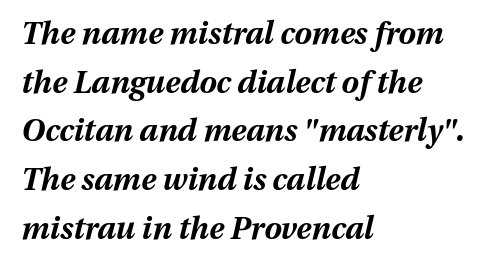
The image shows 31 px bold type, italic (leaning right); set left-aligned, normal line spacing (1.57x), normal letter spacing, not underlined; medium stroke contrast and a medium x-height.
